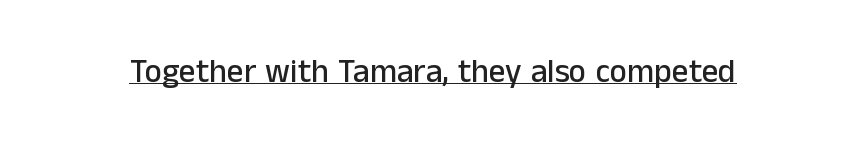
Glance below the letters and you will spot a drawn line. What stands out about the letter spacing? Nothing — it is the standard amount. The face used here is proportionally spaced, like ordinary book or web type. Font category for this specimen: sans-serif. It's the straight-up-and-down kind of type.
